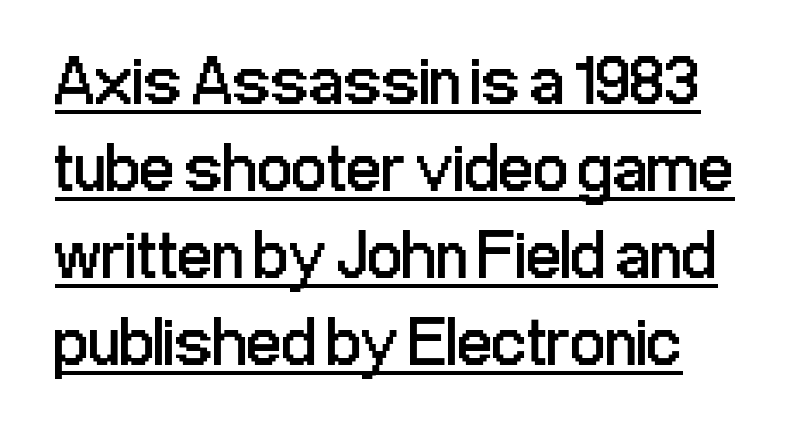
{"serif": "no", "italic": "no", "bold": "no", "weight": "regular", "width": "condensed", "stroke_contrast": "low", "x_height": "medium", "monospaced": "no", "underline": "yes", "line_spacing": "normal", "line_spacing_ratio": 1.26, "letter_spacing": "normal", "letter_spacing_em": 0.0, "glyph_px": 69}
